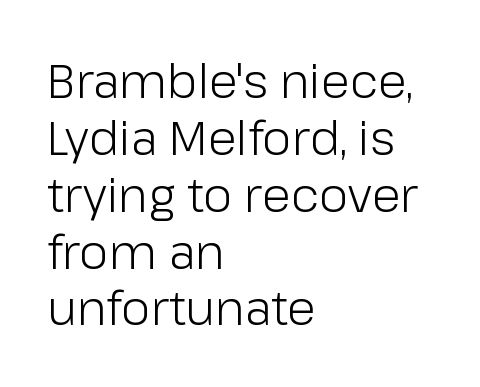
Q: Is the text bold? A: No.
Q: Is the text italic (slanted)? A: No, it is upright.
Q: Is the typeface a serif or a sans-serif typeface? A: Sans-serif.
Q: Is the text underlined? A: No.
Q: How is the paragraph aligned? A: Left-aligned.
Q: Is the spacing between letters normal or unusually wide? A: Normal.
Q: Width (condensed, normal, or wide)? A: Normal.
Q: Stroke contrast? A: Low.
Q: x-height? A: Medium.
Q: Monospaced? A: No.
